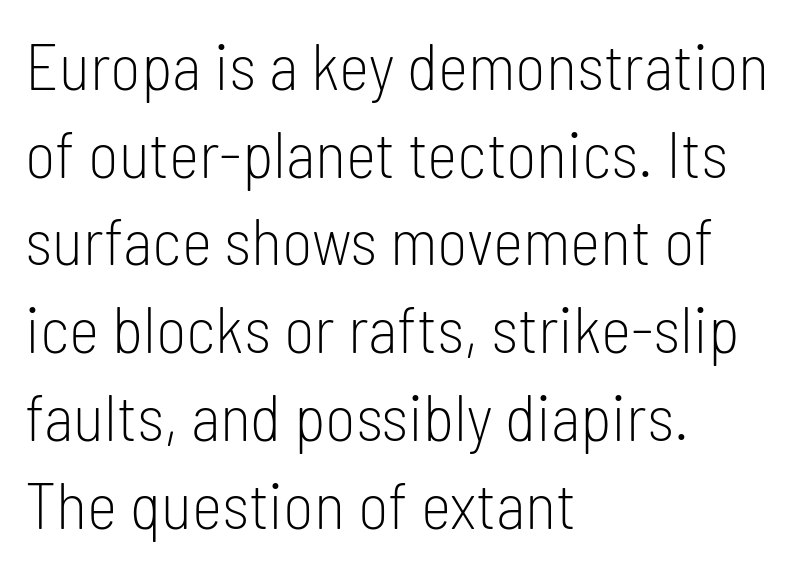
This sample uses an upright cut, with every glyph sitting square on the baseline. The paragraph shown leans on its left margin. The rows are spaced the way most documents space them. Bare-footed words on every line. To sum up the face: it is a sans, with no serifs. In terms of letterspacing, this is plain default setting.
